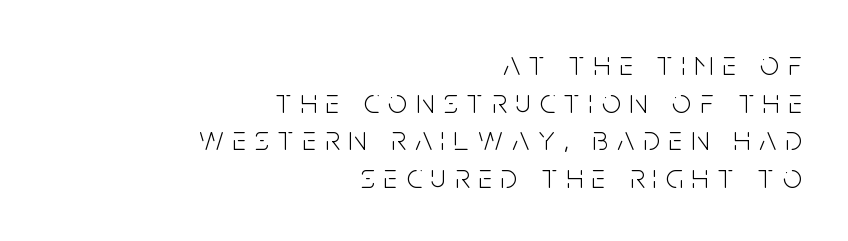
The image shows 34 px light, condensed sans-serif type, upright; set right-aligned, tight line spacing (1.11x), unusually wide letter spacing (+0.27 em), not underlined; low stroke contrast and a large x-height.
